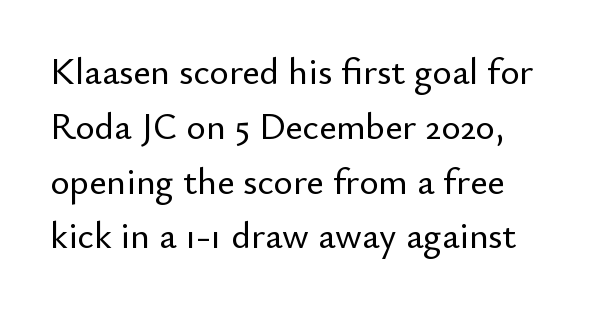
Q: Is the text italic (slanted)? A: No, it is upright.
Q: Is the typeface a serif or a sans-serif typeface? A: Sans-serif.
Q: Is the text underlined? A: No.
Q: How is the paragraph aligned? A: Left-aligned.
Q: Is the spacing between letters normal or unusually wide? A: Normal.
Q: Is the spacing between lines tight, normal or loose? A: Normal.
Q: Width (condensed, normal, or wide)? A: Normal.
Q: Stroke contrast? A: Low.
Q: x-height? A: Small.
Q: Monospaced? A: No.
